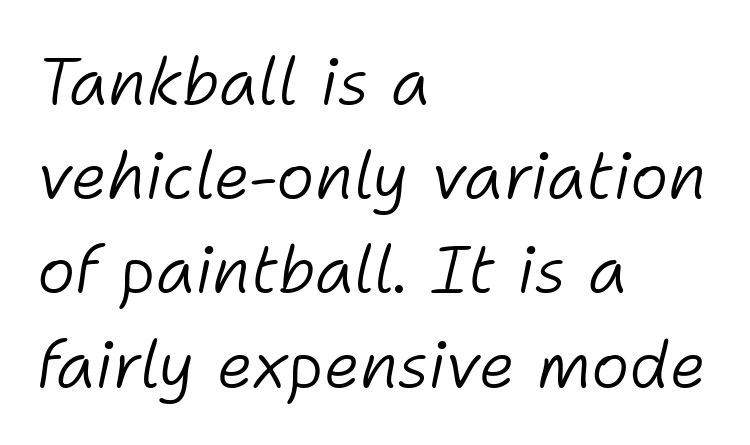
{"italic": "yes", "lean": "right", "slant_degrees": 11, "bold": "no", "weight": "light", "width": "normal", "stroke_contrast": "low", "x_height": "medium", "monospaced": "no", "underline": "no", "align": "left", "line_spacing": "normal", "line_spacing_ratio": 1.45, "letter_spacing": "normal", "letter_spacing_em": 0.0, "glyph_px": 65}
